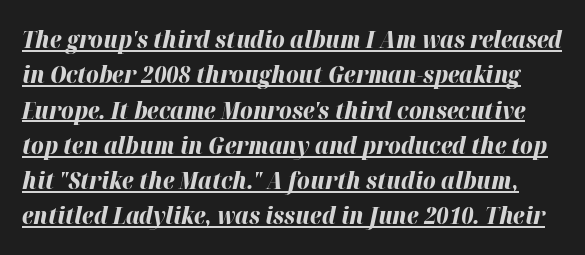
Style check: oblique. Letter spacing: default. A rule runs beneath these lines of type. The strokes are fattened all the way to bold.
